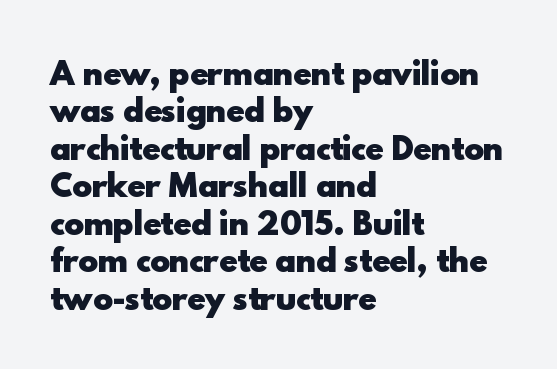
Q: Is the text bold? A: Yes.
Q: Is the text italic (slanted)? A: No, it is upright.
Q: Is the typeface a serif or a sans-serif typeface? A: Sans-serif.
Q: Is the text underlined? A: No.
Q: How is the paragraph aligned? A: Left-aligned.
Q: Is the spacing between letters normal or unusually wide? A: Normal.
Q: Is the spacing between lines tight, normal or loose? A: Normal.
Q: Width (condensed, normal, or wide)? A: Normal.
Q: x-height? A: Small.
Q: Monospaced? A: No.
